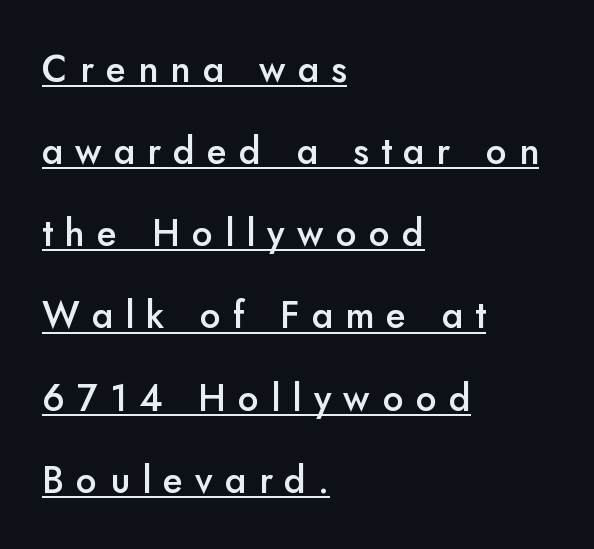
{"serif": "no", "italic": "no", "bold": "semi", "weight": "semibold", "width": "normal", "stroke_contrast": "low", "x_height": "small", "monospaced": "no", "underline": "yes", "align": "left", "line_spacing": "loose", "line_spacing_ratio": 2.22, "letter_spacing": "wide", "letter_spacing_em": 0.33, "glyph_px": 37}
